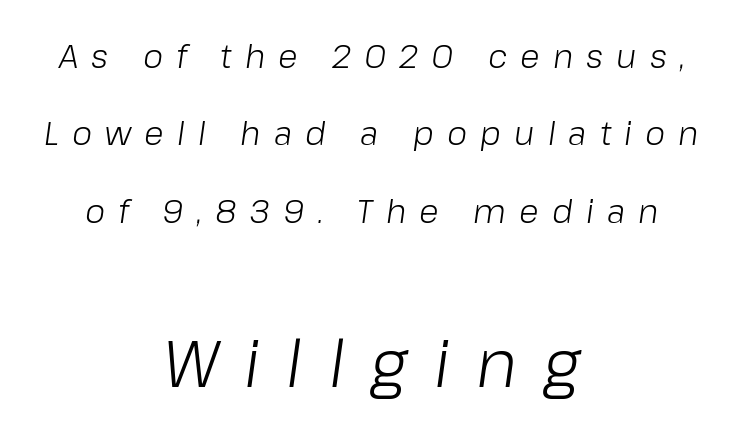
Q: Is the text bold? A: No.
Q: Is the text italic (slanted)? A: Yes, it leans right by about 8 degrees.
Q: Is the text underlined? A: No.
Q: How is the paragraph aligned? A: Centered.
Q: Is the spacing between letters normal or unusually wide? A: Unusually wide.
Q: Is the spacing between lines tight, normal or loose? A: Loose.
Q: Which block of text is set in a larger size, the first (top) or the second (bottom)? A: The second (bottom) one.
Q: Width (condensed, normal, or wide)? A: Normal.
Q: Stroke contrast? A: Low.
Q: x-height? A: Medium.
Q: Monospaced? A: No.
